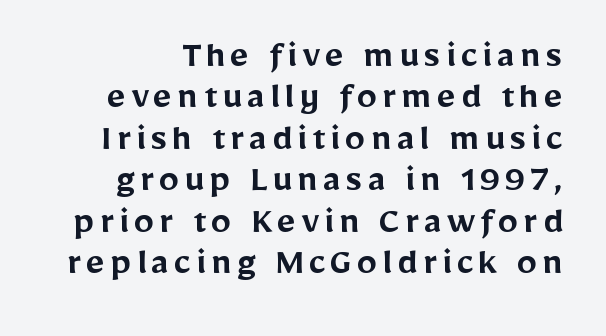
{"serif": "no", "italic": "no", "bold": "semi", "weight": "semibold", "width": "normal", "stroke_contrast": "low", "x_height": "medium", "monospaced": "no", "underline": "no", "line_spacing": "tight", "line_spacing_ratio": 1.01, "glyph_px": 41}
